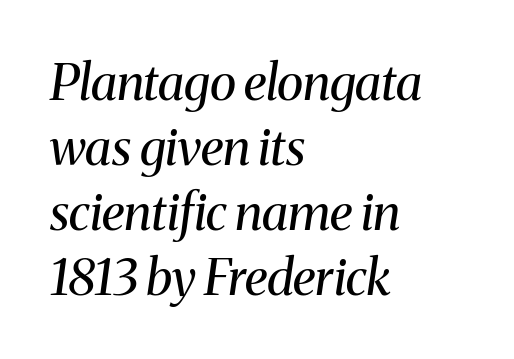
The image shows 50 px regular-weight serif type, italic (leaning right); set left-aligned, normal line spacing (1.3x), normal letter spacing, not underlined; medium stroke contrast and a medium x-height.
